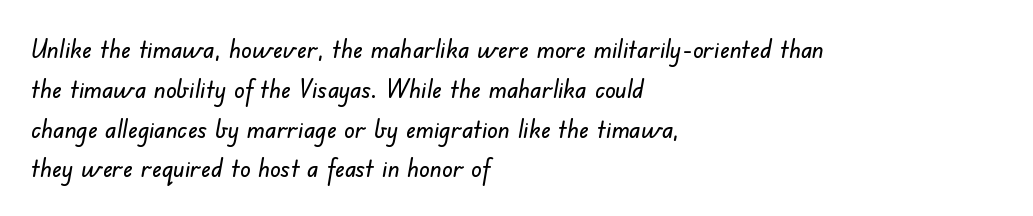
The image shows 26 px text type; set left-aligned, normal line spacing (1.53x), normal letter spacing, not underlined.
